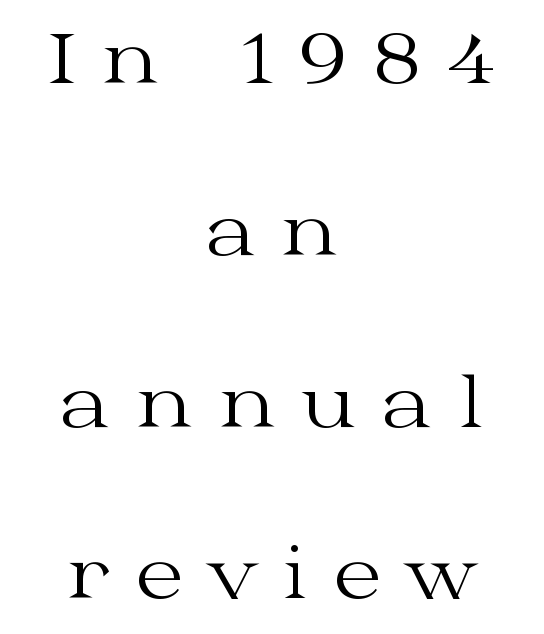
The image shows 69 px regular-weight, wide serif type, upright; set centered, loose line spacing (2.49x), unusually wide letter spacing (+0.37 em), not underlined; medium stroke contrast and a medium x-height.
